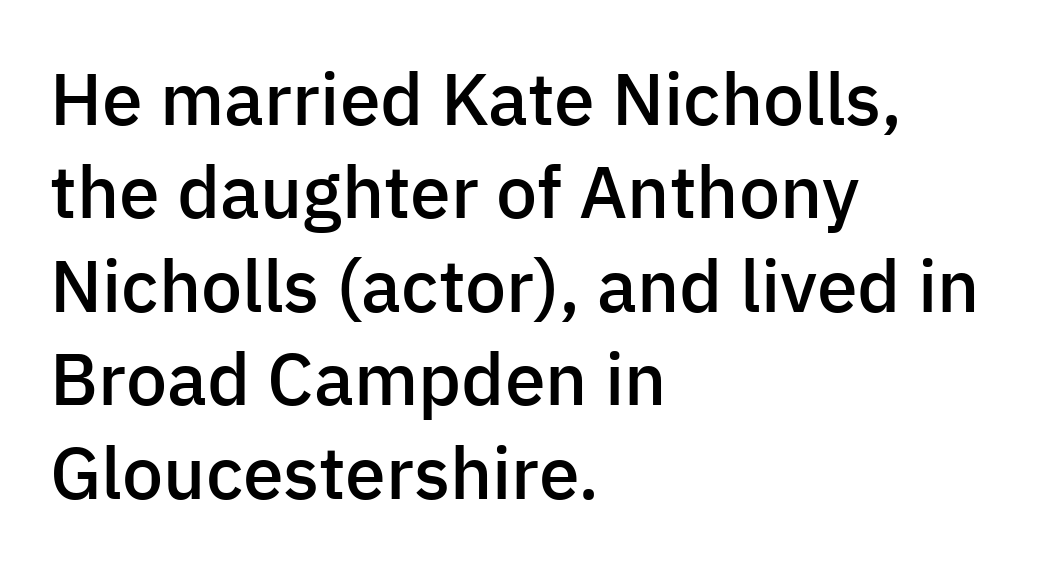
Q: Is the text bold? A: Semi-bold.
Q: Is the text italic (slanted)? A: No, it is upright.
Q: Is the typeface a serif or a sans-serif typeface? A: Sans-serif.
Q: Is the text underlined? A: No.
Q: How is the paragraph aligned? A: Left-aligned.
Q: Is the spacing between letters normal or unusually wide? A: Normal.
Q: Is the spacing between lines tight, normal or loose? A: Normal.
Q: Width (condensed, normal, or wide)? A: Normal.
Q: Stroke contrast? A: Low.
Q: x-height? A: Medium.
Q: Monospaced? A: No.
